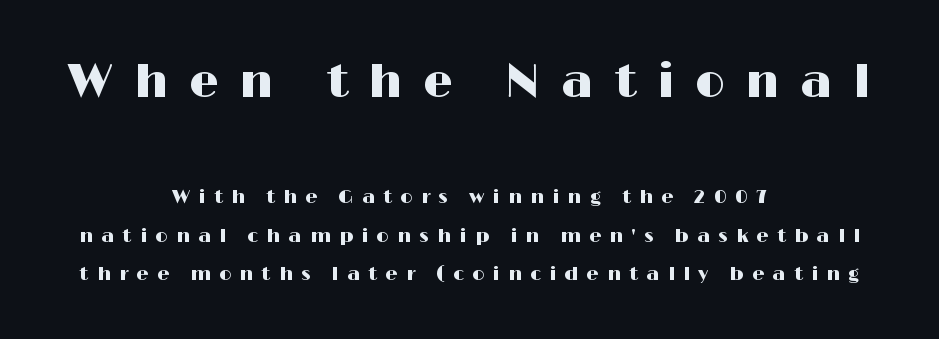
{"serif": "no", "italic": "no", "width": "wide", "stroke_contrast": "high", "x_height": "medium", "monospaced": "no", "underline": "no", "align": "center", "line_spacing": "loose", "line_spacing_ratio": 2.03, "letter_spacing": "wide", "letter_spacing_em": 0.44, "larger_block": "first", "size_ratio": 2.47, "glyph_px": 47}
